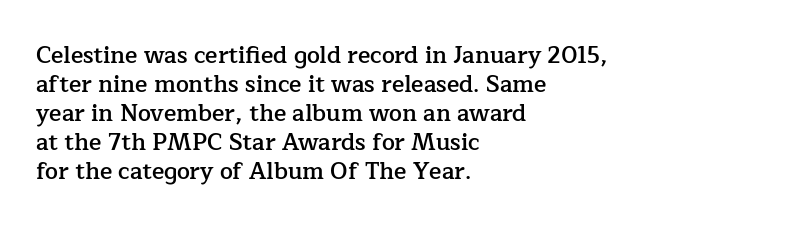
These lines keep a tight, regular rhythm from letter to letter. Horizontally, the lines are justified to the leading edge only. Normally led — the rows are evenly, conventionally spaced. The axis of the letterforms is exactly vertical. Bold? Not quite — semibold, heavier than regular but stopping short.
